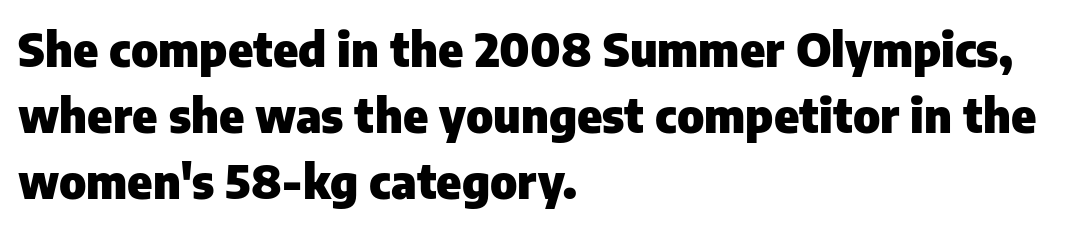
{"serif": "no", "italic": "no", "bold": "yes", "weight": "heavy", "width": "normal", "stroke_contrast": "low", "x_height": "medium", "monospaced": "no", "underline": "no", "align": "left", "line_spacing": "normal", "line_spacing_ratio": 1.4, "letter_spacing": "normal", "letter_spacing_em": 0.0, "glyph_px": 47}
